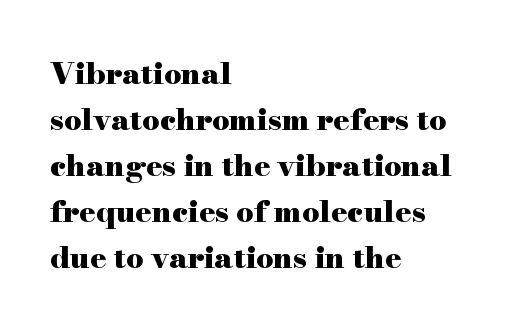
Q: Is the text bold? A: Yes.
Q: Is the text italic (slanted)? A: No, it is upright.
Q: Is the typeface a serif or a sans-serif typeface? A: Serif.
Q: Is the text underlined? A: No.
Q: How is the paragraph aligned? A: Left-aligned.
Q: Is the spacing between letters normal or unusually wide? A: Normal.
Q: Is the spacing between lines tight, normal or loose? A: Normal.
Q: Width (condensed, normal, or wide)? A: Wide.
Q: Stroke contrast? A: High.
Q: x-height? A: Small.
Q: Monospaced? A: No.
